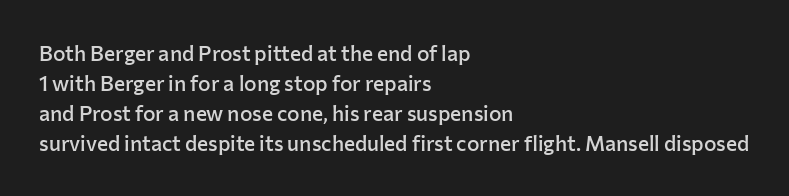
The image shows 21 px text type, upright; set left-aligned, normal line spacing (1.43x), normal letter spacing, not underlined.
